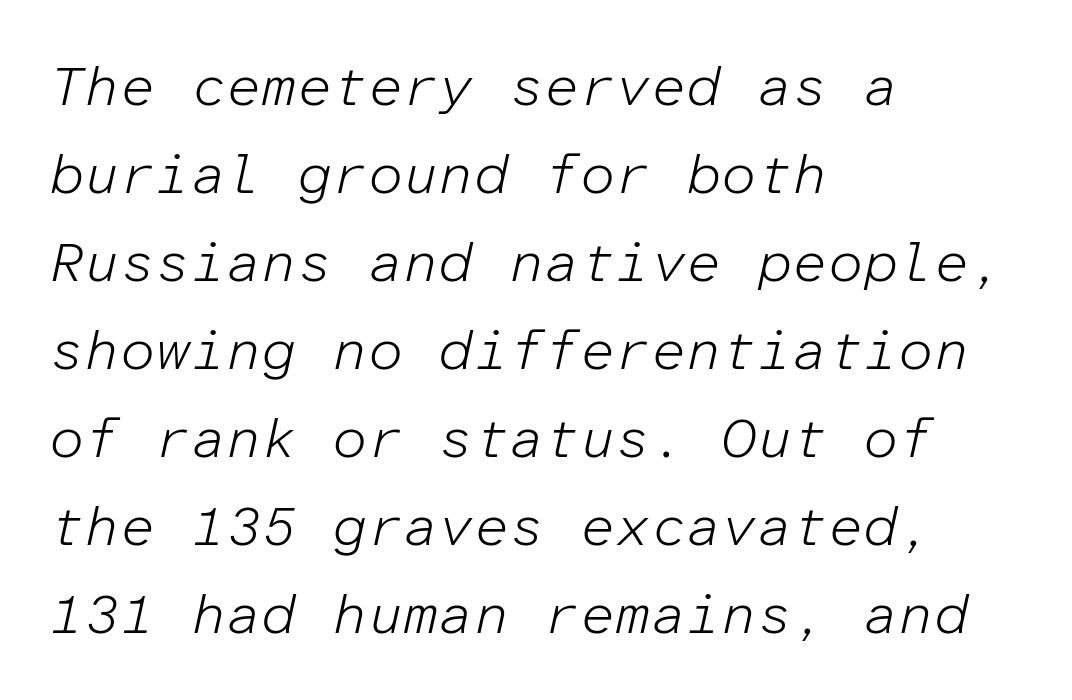
{"italic": "yes", "lean": "right", "slant_degrees": 12, "bold": "no", "weight": "light", "width": "normal", "stroke_contrast": "low", "x_height": "medium", "monospaced": "yes", "underline": "no", "align": "left", "line_spacing": "normal", "line_spacing_ratio": 1.57, "letter_spacing": "normal", "letter_spacing_em": 0.0, "glyph_px": 56}
